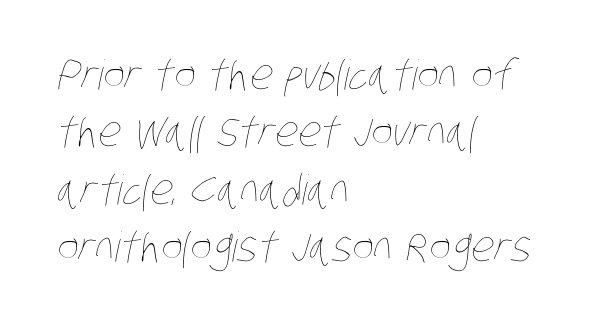
The image shows 41 px thin, condensed type; set left-aligned, normal line spacing (1.4x), normal letter spacing, not underlined; low stroke contrast and a large x-height.
